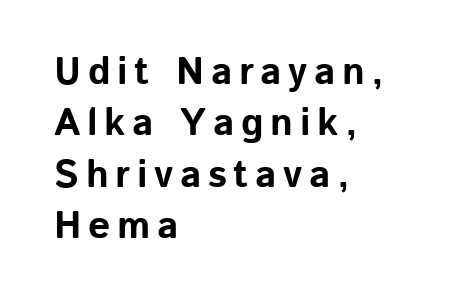
Q: Is the text bold? A: Yes.
Q: Is the text italic (slanted)? A: No, it is upright.
Q: Is the typeface a serif or a sans-serif typeface? A: Sans-serif.
Q: Is the text underlined? A: No.
Q: How is the paragraph aligned? A: Left-aligned.
Q: Is the spacing between lines tight, normal or loose? A: Normal.
Q: Width (condensed, normal, or wide)? A: Normal.
Q: Stroke contrast? A: Low.
Q: x-height? A: Medium.
Q: Monospaced? A: No.
